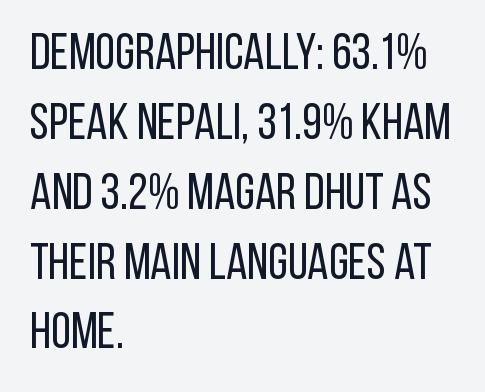
The image shows 51 px regular-weight, condensed sans-serif type, upright; set left-aligned, normal line spacing (1.37x), normal letter spacing, not underlined; low stroke contrast and a large x-height.
